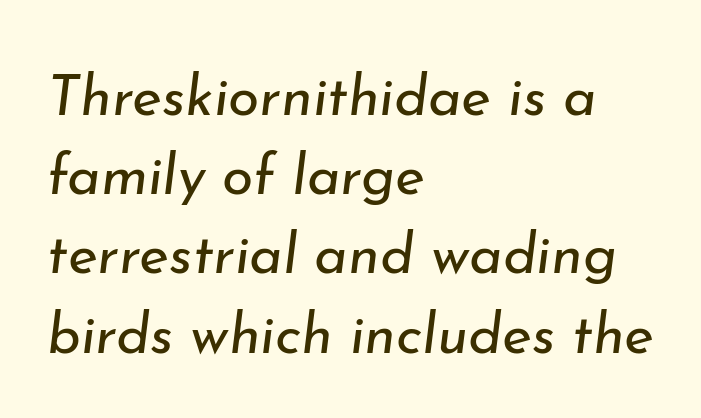
{"italic": "yes", "lean": "right", "slant_degrees": 7, "bold": "no", "weight": "regular", "width": "normal", "stroke_contrast": "low", "x_height": "small", "monospaced": "no", "underline": "no", "align": "left", "line_spacing": "normal", "line_spacing_ratio": 1.39, "letter_spacing": "normal", "letter_spacing_em": 0.0, "glyph_px": 57}
